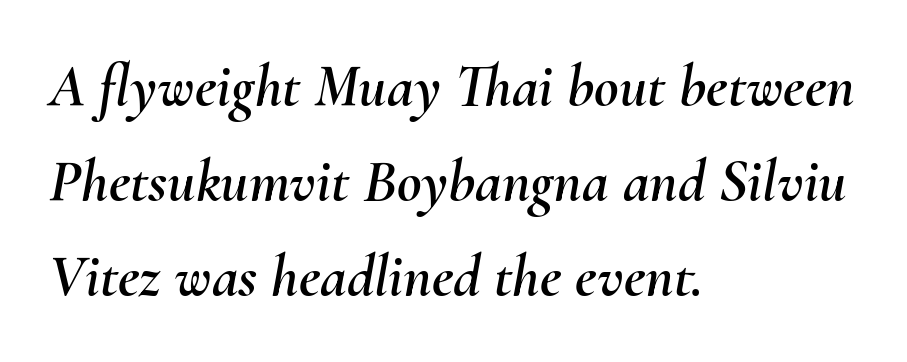
Looking at the ascenders, they clearly lean. Is the letter spacing exaggerated? No — it looks like the ordinary default. The leading is moderate, giving the passage an even texture. This rendering uses left alignment, leaving the right contour irregular.
